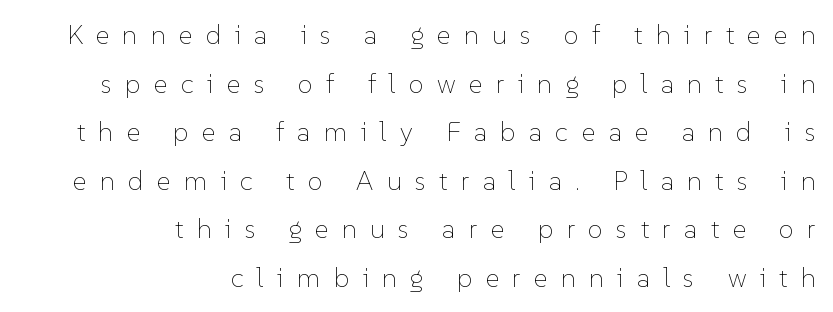
The image shows 27 px text type, upright; set right-aligned, line spacing 1.8x, unusually wide letter spacing (+0.49 em), not underlined.
